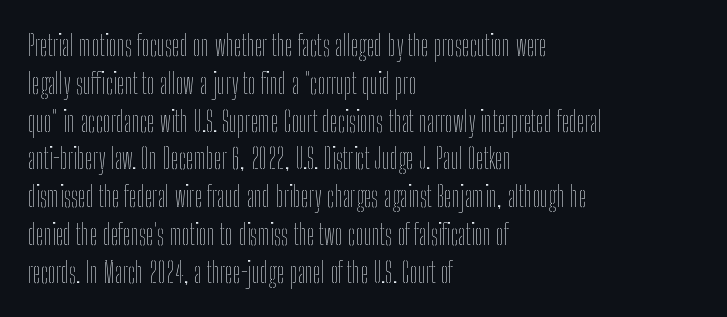
{"italic": "no", "bold": "no", "weight": "thin", "width": "condensed", "stroke_contrast": "low", "x_height": "medium", "monospaced": "no", "underline": "no", "align": "left", "line_spacing": "normal", "line_spacing_ratio": 1.35, "letter_spacing": "normal", "letter_spacing_em": 0.0, "glyph_px": 28}
